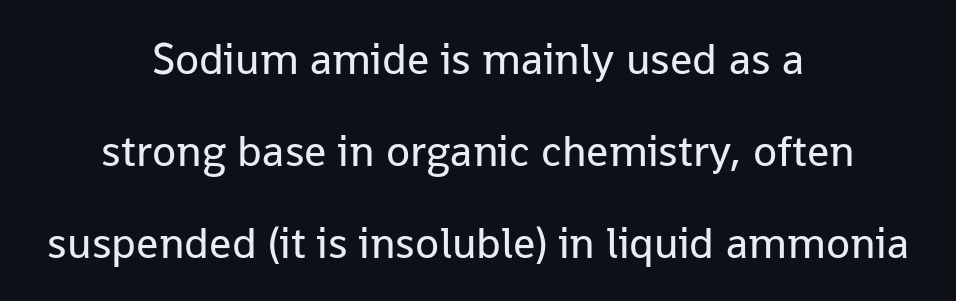
Q: Is the text bold? A: No.
Q: Is the text italic (slanted)? A: No, it is upright.
Q: Is the typeface a serif or a sans-serif typeface? A: Sans-serif.
Q: Is the text underlined? A: No.
Q: How is the paragraph aligned? A: Centered.
Q: Is the spacing between letters normal or unusually wide? A: Normal.
Q: Is the spacing between lines tight, normal or loose? A: Loose.
Q: Width (condensed, normal, or wide)? A: Normal.
Q: Stroke contrast? A: Low.
Q: x-height? A: Medium.
Q: Monospaced? A: No.
